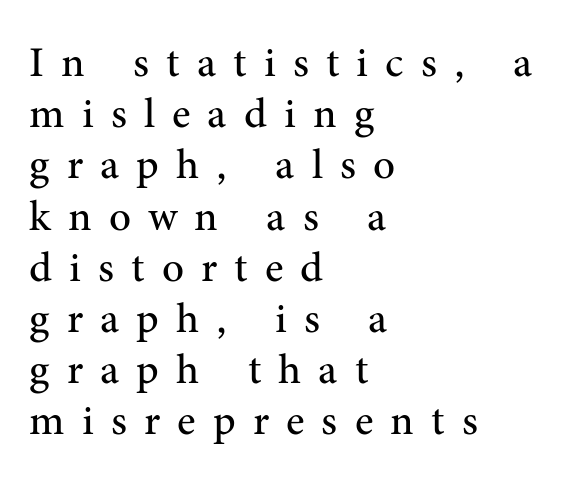
Weight: not bold — regular or lighter. Do the characters align in a grid? No, the font is proportional. Line starts are locked; line ends wander. The type is letterspaced generously, with wide tracking.
